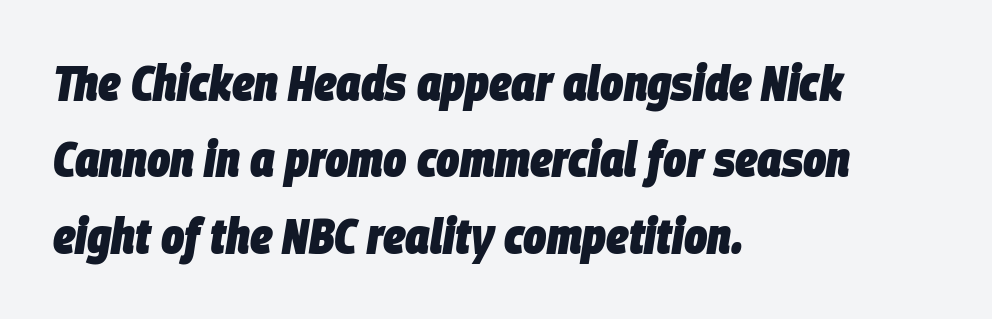
{"italic": "yes", "lean": "right", "slant_degrees": 9, "bold": "yes", "weight": "heavy", "width": "condensed", "stroke_contrast": "low", "x_height": "large", "monospaced": "no", "underline": "no", "align": "left", "line_spacing": "normal", "line_spacing_ratio": 1.56, "letter_spacing": "normal", "letter_spacing_em": 0.0, "glyph_px": 49}
